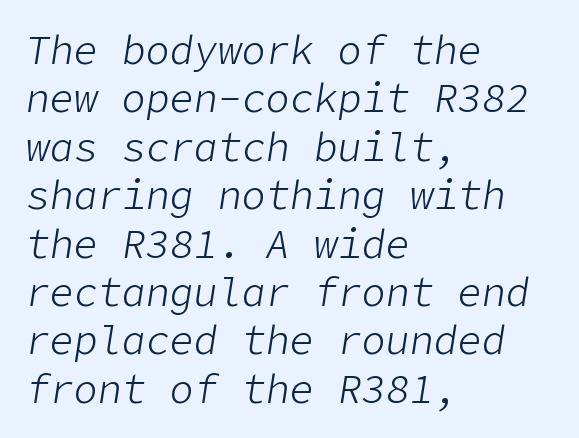
This rendering uses left alignment, leaving the right contour irregular. Nobody touched the tracking dial on this one. Nothing heavy about these letters — not bold at all. Compared with ordinary roman type, these characters are visibly tilted. The string is rendered with underlining switched off.
